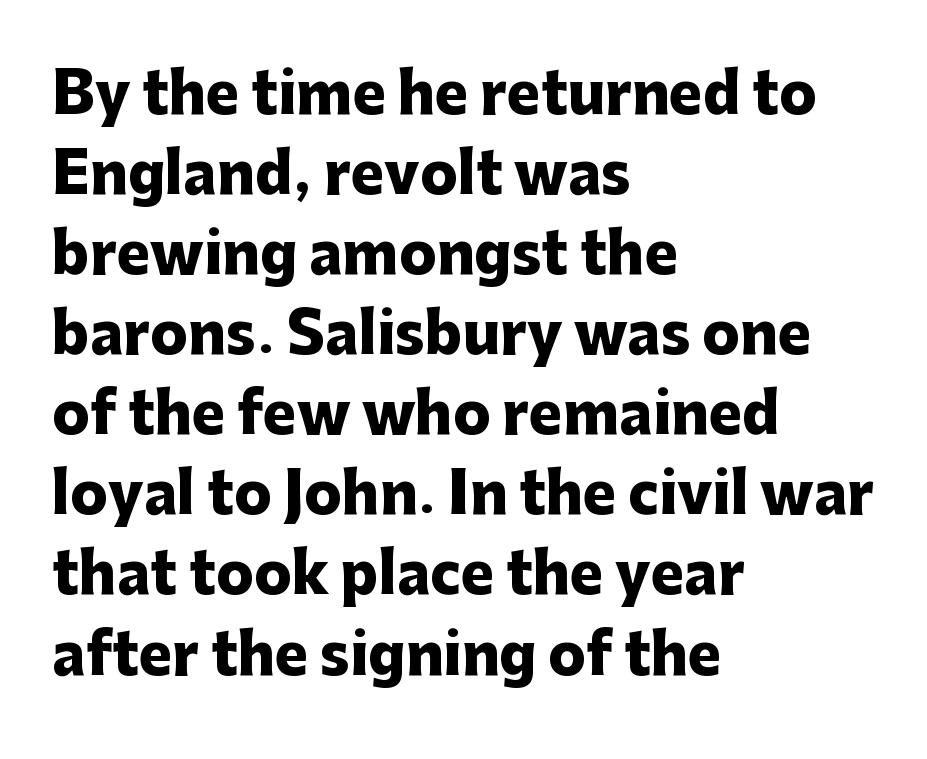
Q: Is the text bold? A: Yes.
Q: Is the text italic (slanted)? A: No, it is upright.
Q: Is the typeface a serif or a sans-serif typeface? A: Sans-serif.
Q: Is the text underlined? A: No.
Q: How is the paragraph aligned? A: Left-aligned.
Q: Is the spacing between letters normal or unusually wide? A: Normal.
Q: Is the spacing between lines tight, normal or loose? A: Normal.
Q: Width (condensed, normal, or wide)? A: Normal.
Q: Stroke contrast? A: Low.
Q: x-height? A: Medium.
Q: Monospaced? A: No.
